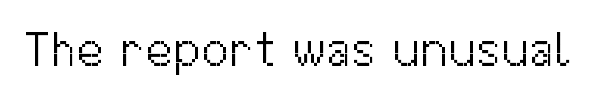
The image shows 50 px light sans-serif type, upright; set normal letter spacing, not underlined; medium stroke contrast and a medium x-height.
